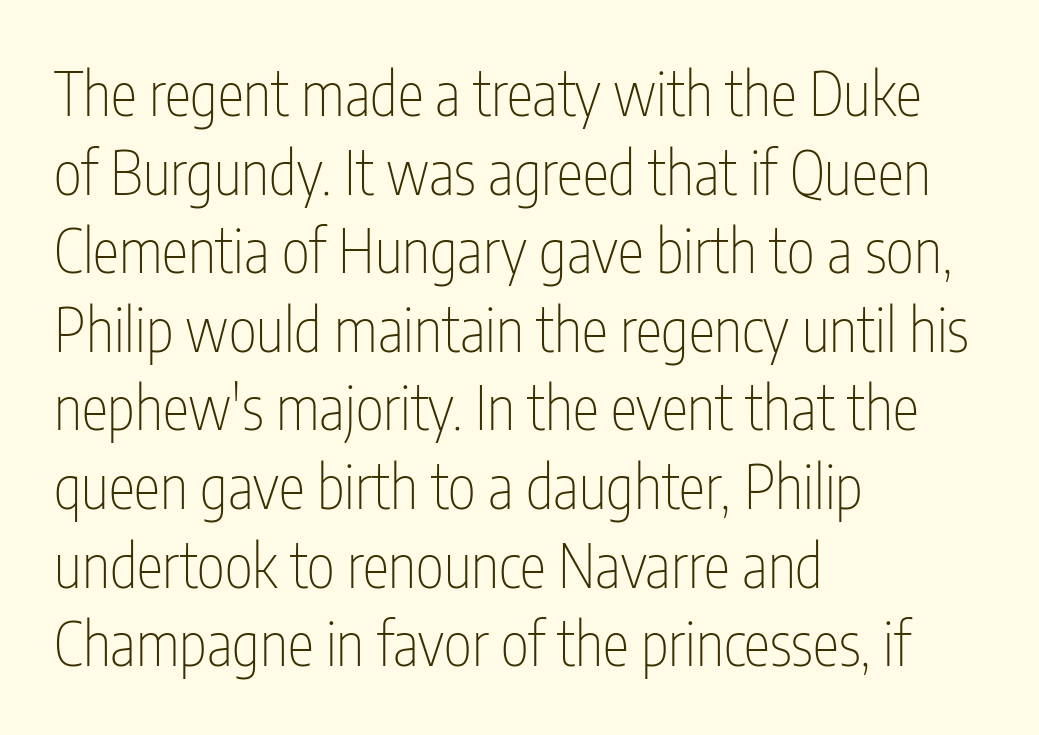
Has an underline been added? It has not. Normally led — the rows are evenly, conventionally spaced. To sum up the face: it is a sans, with no serifs. Is the block centered? No — it sits flush against the left margin.
